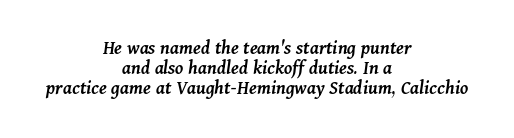
In CSS terms this would be text-align: center. The text carries the slant typical of an italic or oblique font. If you measured baseline to baseline, you'd find a short distance. The gap between lines stays unmarked. Heft: intermediate — a semibold. Nothing unusual about the tracking: characters are spaced as the font intends.
